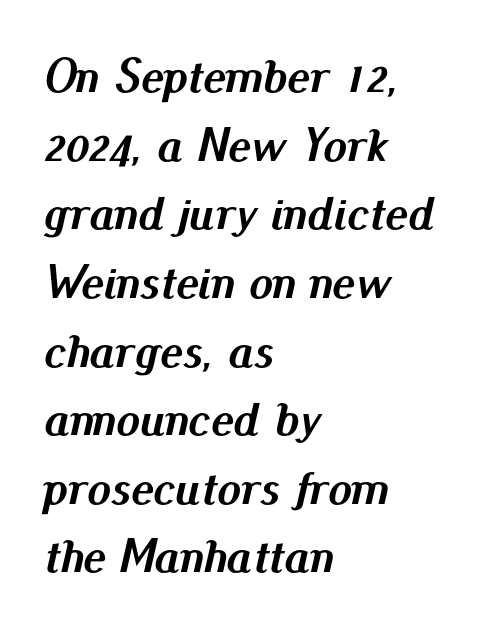
Q: Is the text bold? A: Yes.
Q: Is the text italic (slanted)? A: Yes, it leans right by about 13 degrees.
Q: Is the text underlined? A: No.
Q: How is the paragraph aligned? A: Left-aligned.
Q: Is the spacing between letters normal or unusually wide? A: Normal.
Q: Is the spacing between lines tight, normal or loose? A: Normal.
Q: Width (condensed, normal, or wide)? A: Normal.
Q: Stroke contrast? A: Medium.
Q: x-height? A: Small.
Q: Monospaced? A: No.
